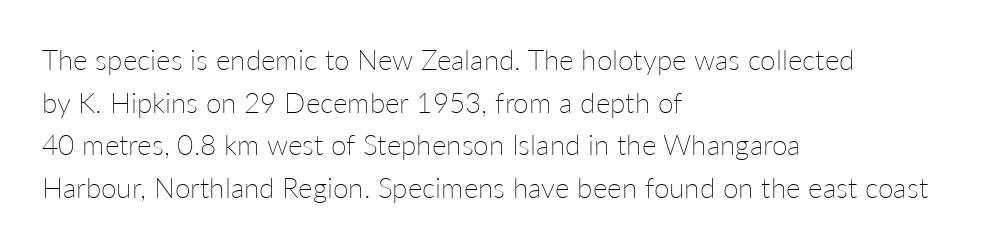
The image shows 28 px thin type, upright; set left-aligned, normal line spacing (1.52x), normal letter spacing, not underlined; low stroke contrast and a medium x-height.
